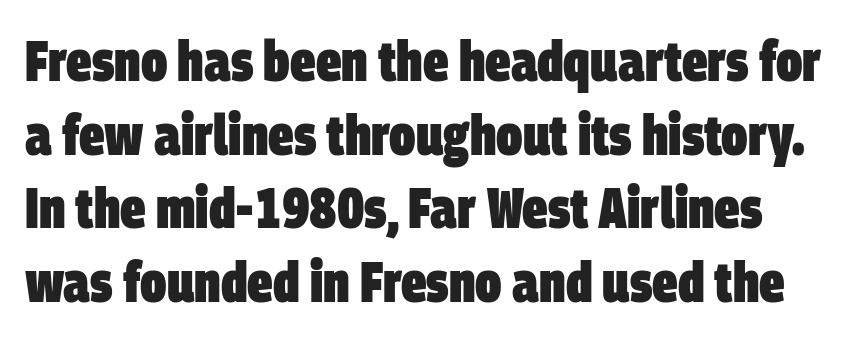
Q: Is the text bold? A: Yes.
Q: Is the typeface a serif or a sans-serif typeface? A: Sans-serif.
Q: Is the text underlined? A: No.
Q: Is the spacing between letters normal or unusually wide? A: Normal.
Q: Is the spacing between lines tight, normal or loose? A: Normal.
Q: Width (condensed, normal, or wide)? A: Condensed.
Q: Stroke contrast? A: Low.
Q: x-height? A: Large.
Q: Monospaced? A: No.
